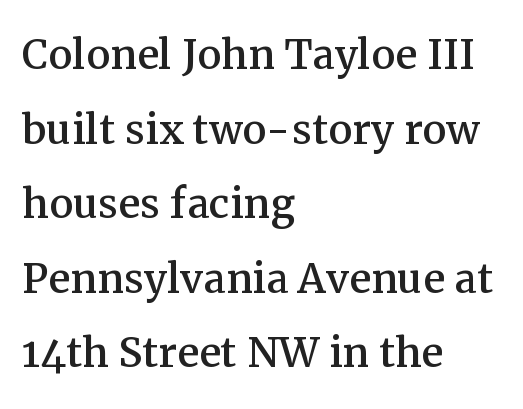
{"serif": "yes", "italic": "no", "width": "normal", "stroke_contrast": "medium", "x_height": "medium", "monospaced": "no", "underline": "no", "align": "left", "line_spacing": "normal", "line_spacing_ratio": 1.38, "letter_spacing": "normal", "letter_spacing_em": 0.0, "glyph_px": 54}
